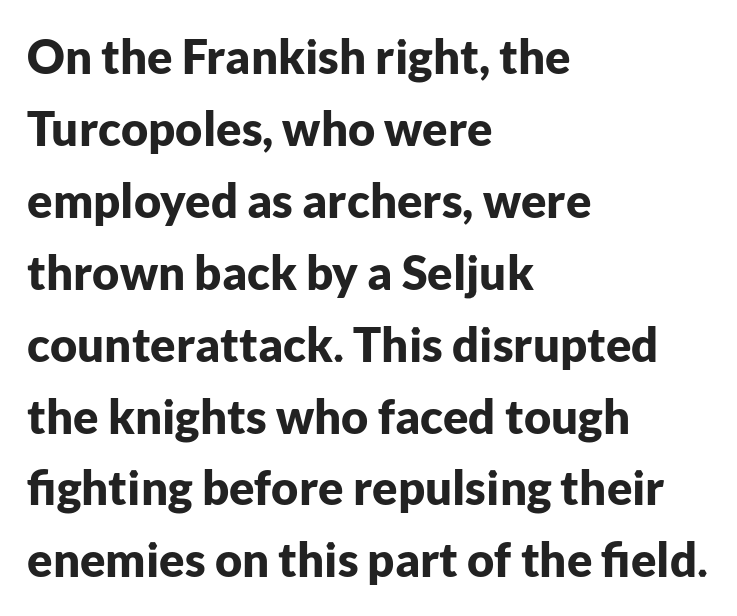
The image shows 47 px bold sans-serif type, upright; set left-aligned, normal line spacing (1.53x), normal letter spacing, not underlined; low stroke contrast and a medium x-height.
